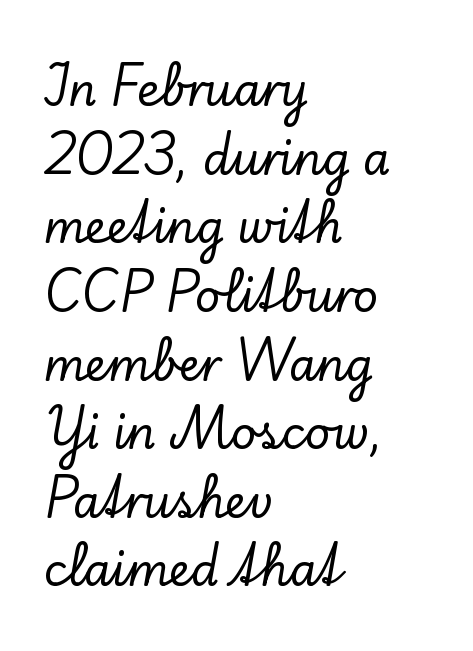
Just letters on the line, the space beneath them empty. Note the varied advance widths — an 'i' is clearly narrower than an 'm'. Does extra space separate the letters? No, they use regular spacing. The ragged edge is on the right, which tells us the setting is flush left.
